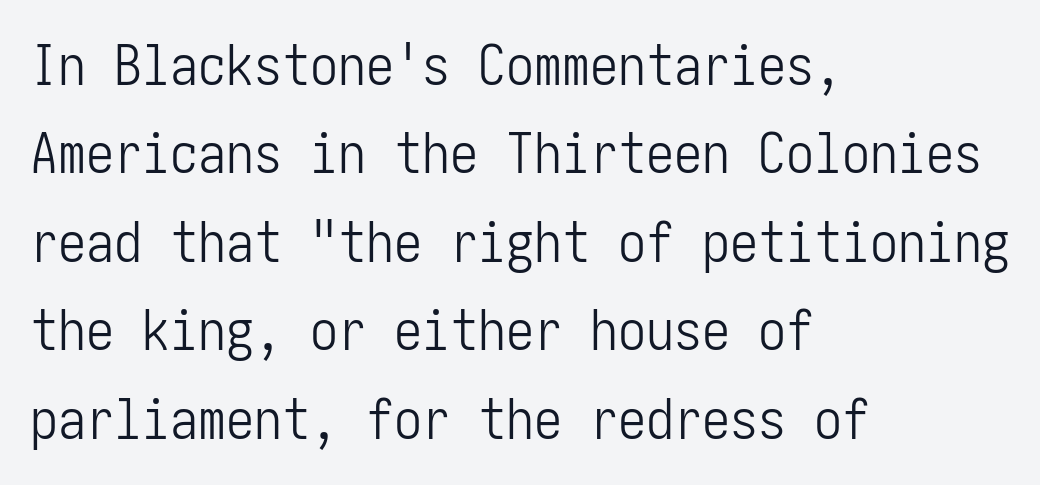
Weight: not bold — regular or lighter. Beneath every word, the page is bare. Every row of glyphs begins at an identical x-position on the left. The line-height multiplier appears to be the usual default. These lines keep a tight, regular rhythm from letter to letter.
